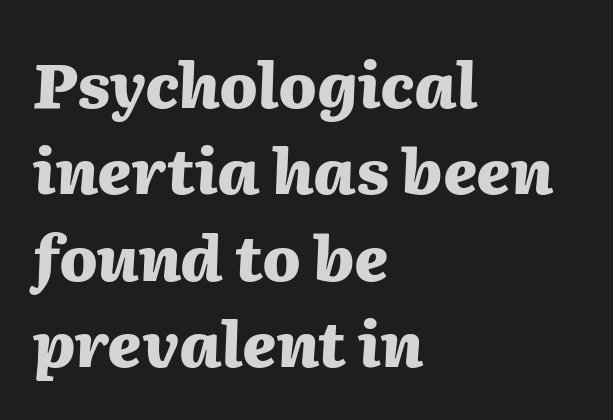
Q: Is the text bold? A: Yes.
Q: Is the text italic (slanted)? A: Yes, it leans right by about 2 degrees.
Q: Is the text underlined? A: No.
Q: How is the paragraph aligned? A: Left-aligned.
Q: Is the spacing between letters normal or unusually wide? A: Normal.
Q: Is the spacing between lines tight, normal or loose? A: Normal.
Q: Width (condensed, normal, or wide)? A: Normal.
Q: Stroke contrast? A: Medium.
Q: x-height? A: Medium.
Q: Monospaced? A: No.
